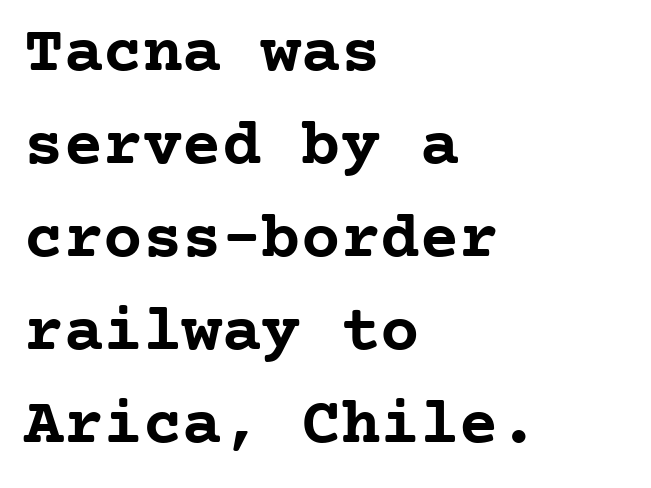
Each letter, wide or thin by design, is forced into the same width here. Short and long lines alike share a common starting point at left. Whoever set this chose a conventional vertical rhythm. Are there feet on the stems? There are — it's a serif.
